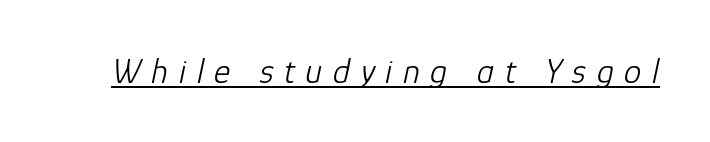
{"italic": "yes", "lean": "right", "slant_degrees": 12, "bold": "no", "weight": "light", "width": "normal", "stroke_contrast": "low", "x_height": "medium", "monospaced": "no", "underline": "yes", "letter_spacing": "wide", "letter_spacing_em": 0.3, "glyph_px": 35}
